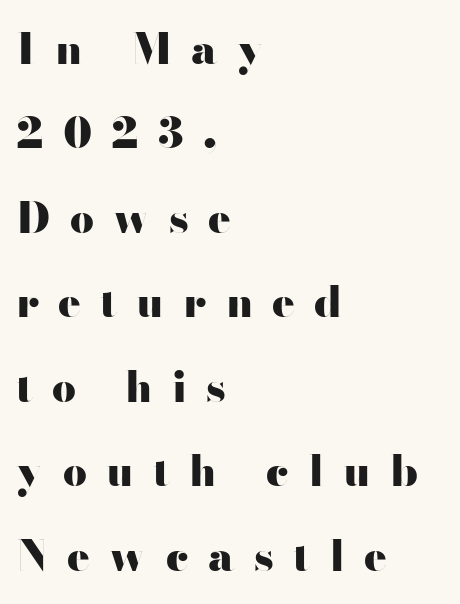
The image shows 42 px heavy, wide sans-serif type, upright; set left-aligned, loose line spacing (2.01x), unusually wide letter spacing (+0.46 em), not underlined; high stroke contrast and a small x-height.
